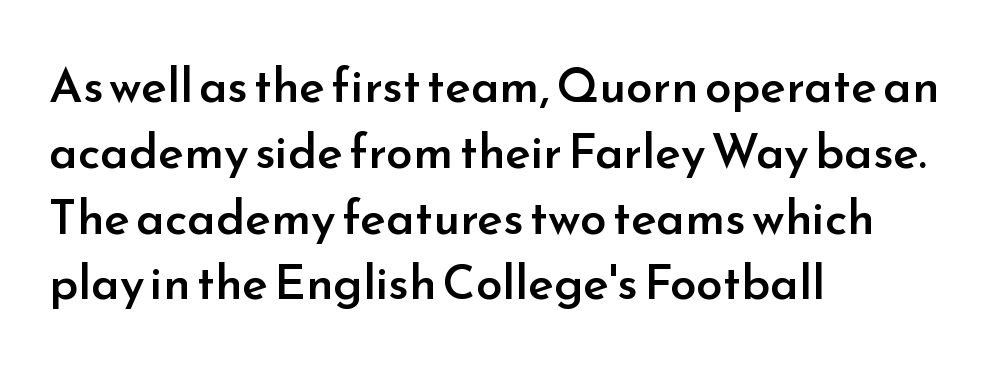
Q: Is the text bold? A: Semi-bold.
Q: Is the text italic (slanted)? A: No, it is upright.
Q: Is the typeface a serif or a sans-serif typeface? A: Sans-serif.
Q: Is the text underlined? A: No.
Q: How is the paragraph aligned? A: Left-aligned.
Q: Is the spacing between letters normal or unusually wide? A: Normal.
Q: Is the spacing between lines tight, normal or loose? A: Normal.
Q: Width (condensed, normal, or wide)? A: Normal.
Q: Stroke contrast? A: Low.
Q: x-height? A: Small.
Q: Monospaced? A: No.
